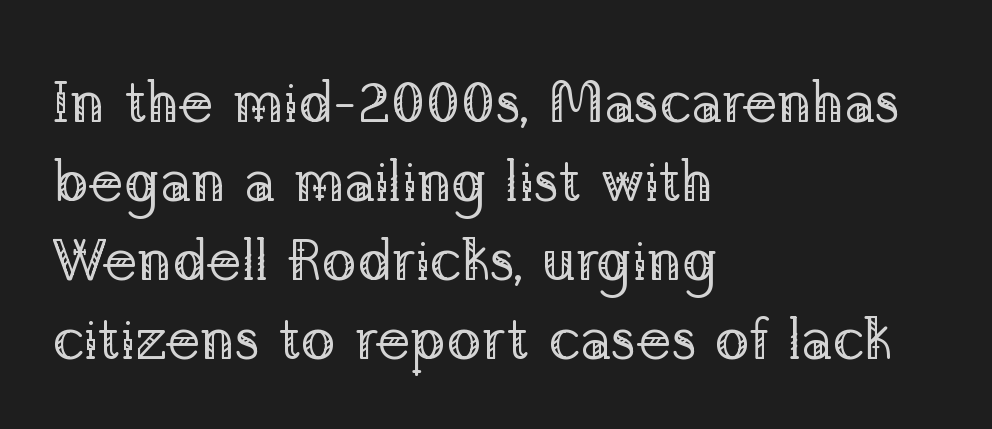
{"serif": "yes", "italic": "no", "bold": "no", "weight": "regular", "width": "normal", "stroke_contrast": "low", "x_height": "medium", "monospaced": "no", "underline": "no", "align": "left", "line_spacing": "normal", "line_spacing_ratio": 1.36, "letter_spacing": "normal", "letter_spacing_em": 0.0, "glyph_px": 58}
